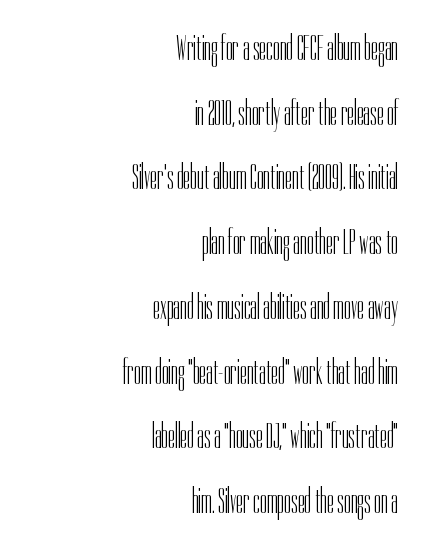
The image shows 35 px light, condensed sans-serif type, upright; set right-aligned, line spacing 1.85x, normal letter spacing, not underlined; low stroke contrast and a medium x-height.
